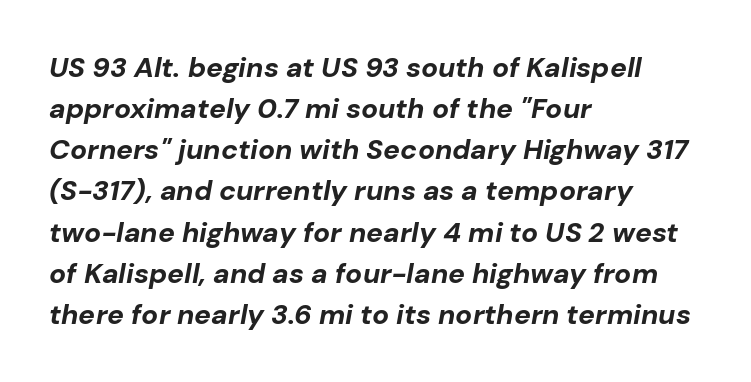
The image shows 28 px bold type, italic (leaning right); set left-aligned, normal line spacing (1.47x), normal letter spacing, not underlined; low stroke contrast and a medium x-height.
